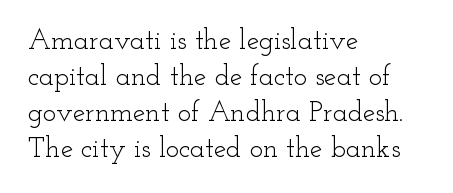
Q: Is the text bold? A: No.
Q: Is the text italic (slanted)? A: No, it is upright.
Q: Is the typeface a serif or a sans-serif typeface? A: Serif.
Q: Is the text underlined? A: No.
Q: How is the paragraph aligned? A: Left-aligned.
Q: Is the spacing between letters normal or unusually wide? A: Normal.
Q: Is the spacing between lines tight, normal or loose? A: Normal.
Q: Width (condensed, normal, or wide)? A: Wide.
Q: Stroke contrast? A: Low.
Q: x-height? A: Small.
Q: Monospaced? A: No.
